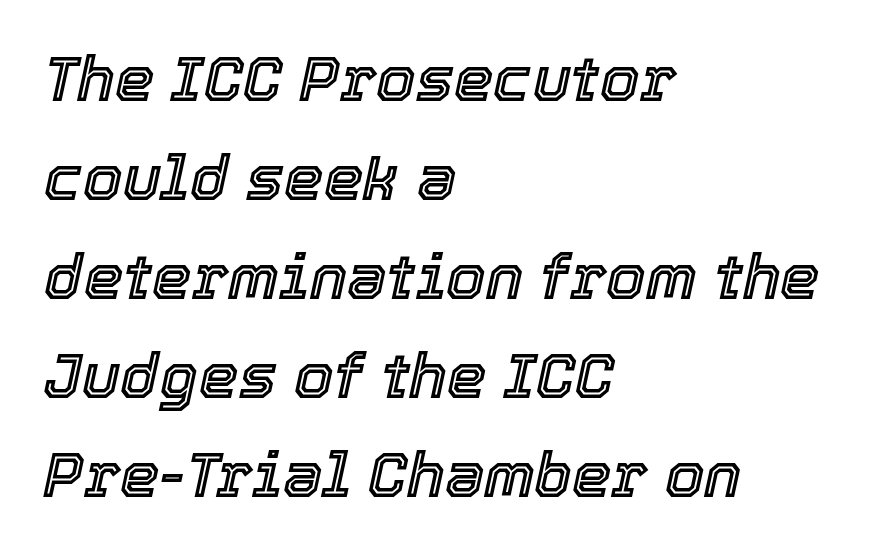
Q: Is the text italic (slanted)? A: Yes, it leans right by about 12 degrees.
Q: Is the text underlined? A: No.
Q: How is the paragraph aligned? A: Left-aligned.
Q: Is the spacing between letters normal or unusually wide? A: Normal.
Q: Is the spacing between lines tight, normal or loose? A: Normal.
Q: Width (condensed, normal, or wide)? A: Normal.
Q: x-height? A: Medium.
Q: Monospaced? A: No.
